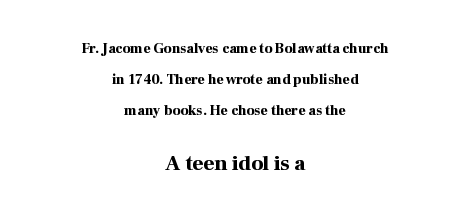
The image shows 21 px bold type, upright; set centered, loose line spacing (2.22x), normal letter spacing, not underlined; the second (bottom) block is 1.5x larger.
